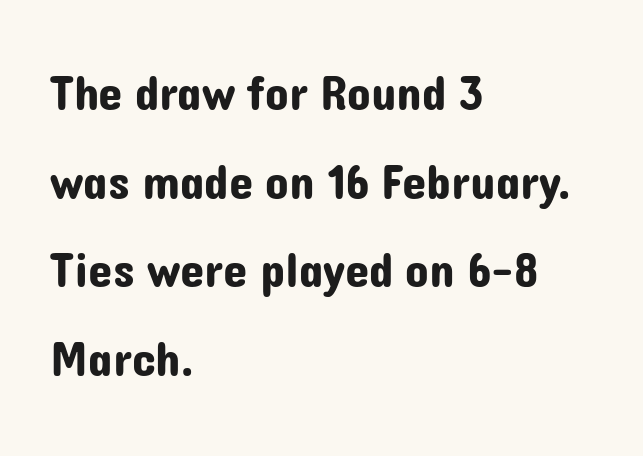
{"serif": "no", "italic": "no", "width": "normal", "stroke_contrast": "low", "x_height": "medium", "monospaced": "no", "underline": "no", "align": "left", "line_spacing_ratio": 1.81, "letter_spacing": "normal", "letter_spacing_em": 0.0, "glyph_px": 49}
